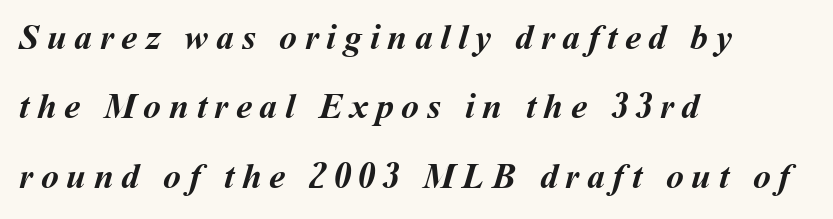
Q: Is the text bold? A: Yes.
Q: Is the text underlined? A: No.
Q: How is the paragraph aligned? A: Left-aligned.
Q: Is the spacing between letters normal or unusually wide? A: Unusually wide.
Q: Is the spacing between lines tight, normal or loose? A: Loose.
Q: Width (condensed, normal, or wide)? A: Normal.
Q: Stroke contrast? A: Medium.
Q: x-height? A: Medium.
Q: Monospaced? A: No.
